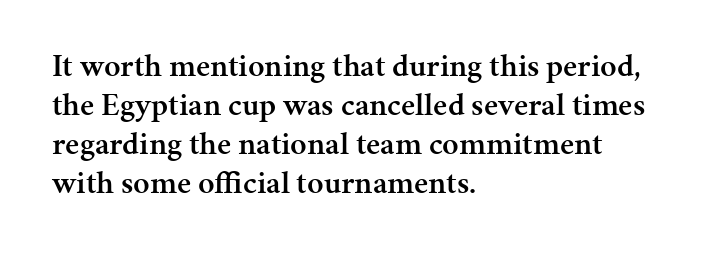
The image shows 32 px semibold serif type, upright; set left-aligned, line spacing 1.22x, normal letter spacing, not underlined; medium stroke contrast and a medium x-height.
